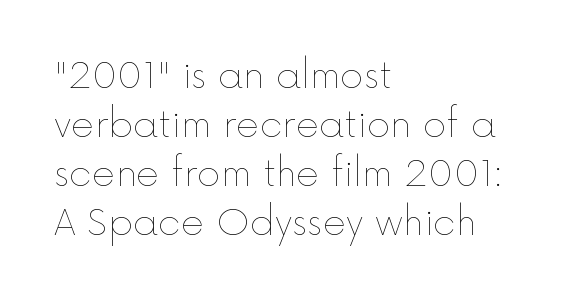
{"italic": "no", "bold": "no", "weight": "thin", "width": "normal", "x_height": "medium", "monospaced": "no", "underline": "no", "align": "left", "line_spacing": "normal", "line_spacing_ratio": 1.36, "letter_spacing": "normal", "letter_spacing_em": 0.0, "glyph_px": 36}
